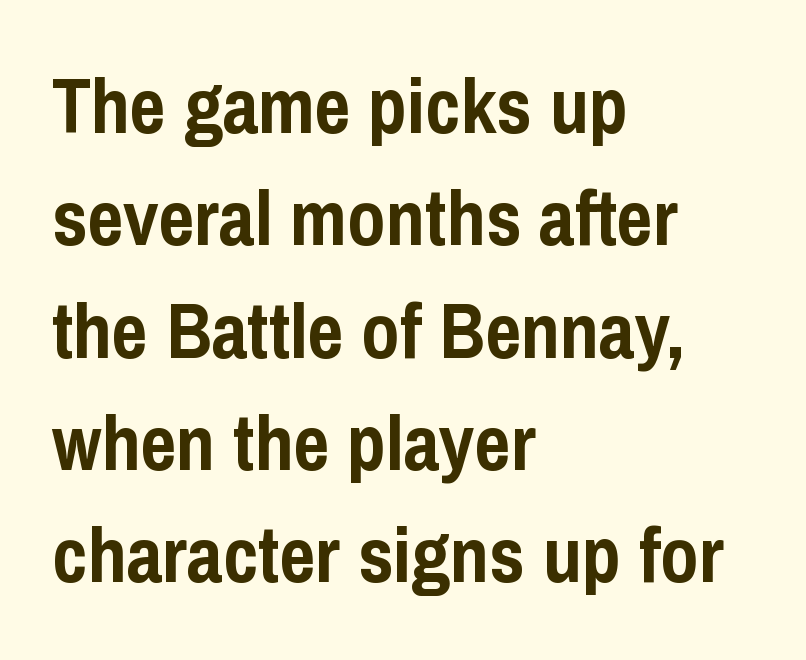
{"serif": "no", "italic": "no", "bold": "yes", "weight": "semibold", "width": "condensed", "stroke_contrast": "low", "x_height": "medium", "monospaced": "no", "underline": "no", "align": "left", "line_spacing": "normal", "line_spacing_ratio": 1.44, "letter_spacing": "normal", "letter_spacing_em": 0.0, "glyph_px": 78}
